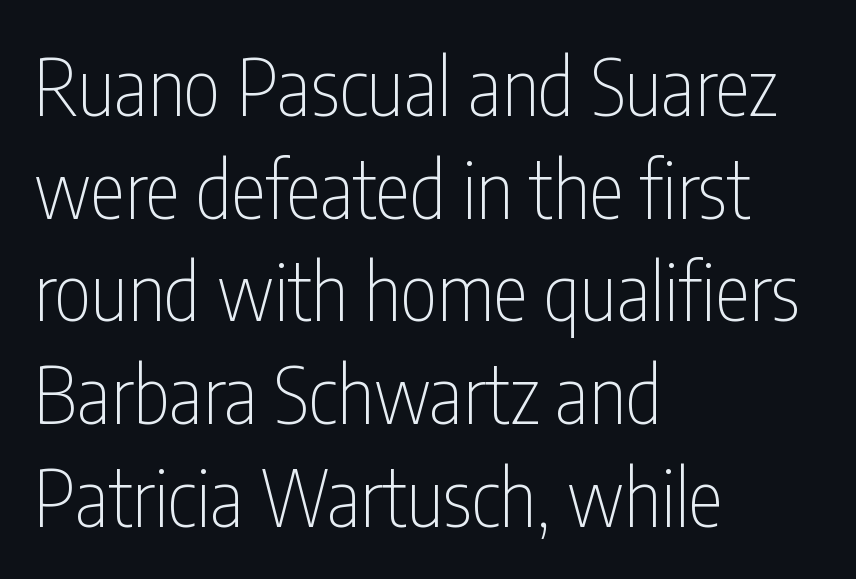
The image shows 79 px thin, condensed sans-serif type, upright; set left-aligned, normal line spacing (1.3x), normal letter spacing, not underlined; low stroke contrast and a medium x-height.
